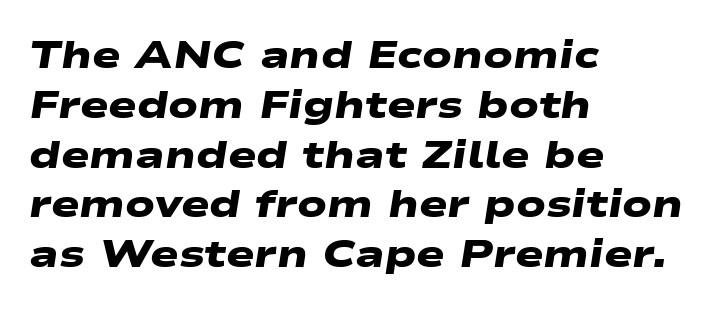
Q: Is the text bold? A: Yes.
Q: Is the typeface a serif or a sans-serif typeface? A: Sans-serif.
Q: Is the text underlined? A: No.
Q: How is the paragraph aligned? A: Left-aligned.
Q: Is the spacing between letters normal or unusually wide? A: Normal.
Q: Is the spacing between lines tight, normal or loose? A: Normal.
Q: Width (condensed, normal, or wide)? A: Wide.
Q: Stroke contrast? A: Low.
Q: x-height? A: Medium.
Q: Monospaced? A: No.
